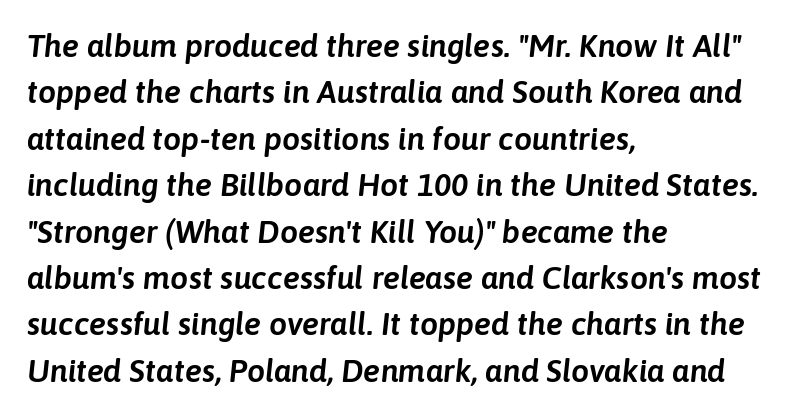
The image shows 32 px text type, italic (leaning right); set left-aligned, normal line spacing (1.45x), normal letter spacing, not underlined; low stroke contrast and a medium x-height.
